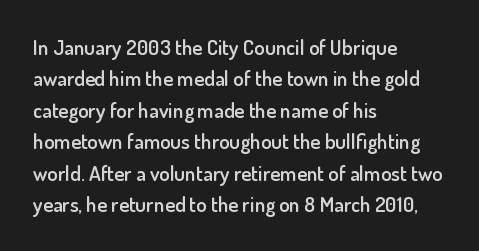
The glyphs have the mass of a demibold cut, below bold. The compositor pushed each line to the left boundary. The passage shown is not underscored anywhere. Caption: standard tracking, unaltered. Reading down the column, the eye jumps a familiar distance to each next line. The axis of the letterforms is exactly vertical.
